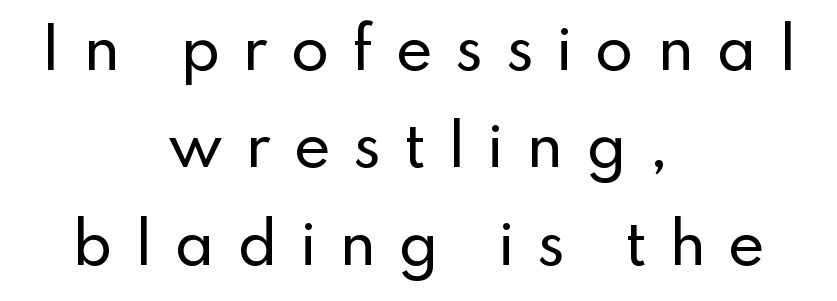
This sample uses expanded letter spacing, leaving extra air between glyphs. The paragraph shown floats in the horizontal middle. Upright lettering throughout. Character widths vary here, with narrow letters taking less room than wide ones. Is this a sans? Yes — the strokes have no serifs.
